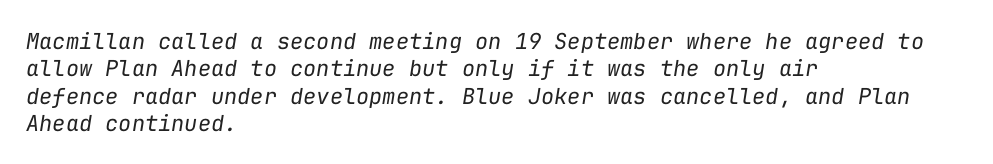
These glyphs show unthickened strokes, regular width or finer. Tall strokes in this sample are angled rather than plumb. The setting favours the left margin, as ordinary paragraphs usually do. A bare baseline throughout the passage. Is the letter spacing exaggerated? No — it looks like the ordinary default.
